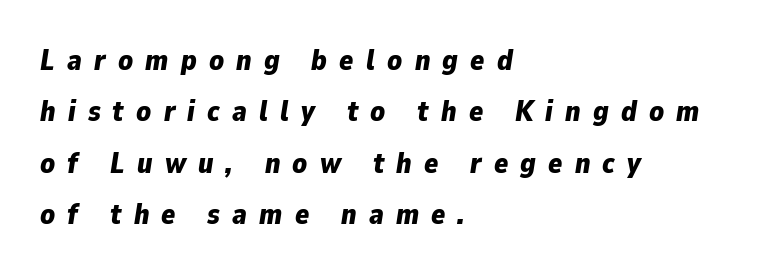
The lines are quadded left. Check the space under the baseline: it is left empty. An italicized treatment has been applied to the whole sample. Its strokes are broad and dark, the hallmark of bold type.
